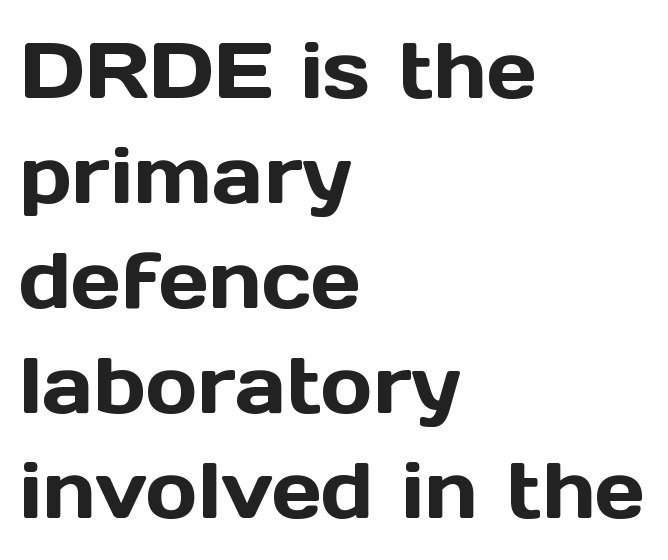
Q: Is the text italic (slanted)? A: No, it is upright.
Q: Is the typeface a serif or a sans-serif typeface? A: Sans-serif.
Q: Is the text underlined? A: No.
Q: How is the paragraph aligned? A: Left-aligned.
Q: Is the spacing between letters normal or unusually wide? A: Normal.
Q: Is the spacing between lines tight, normal or loose? A: Normal.
Q: Width (condensed, normal, or wide)? A: Normal.
Q: x-height? A: Medium.
Q: Monospaced? A: No.
